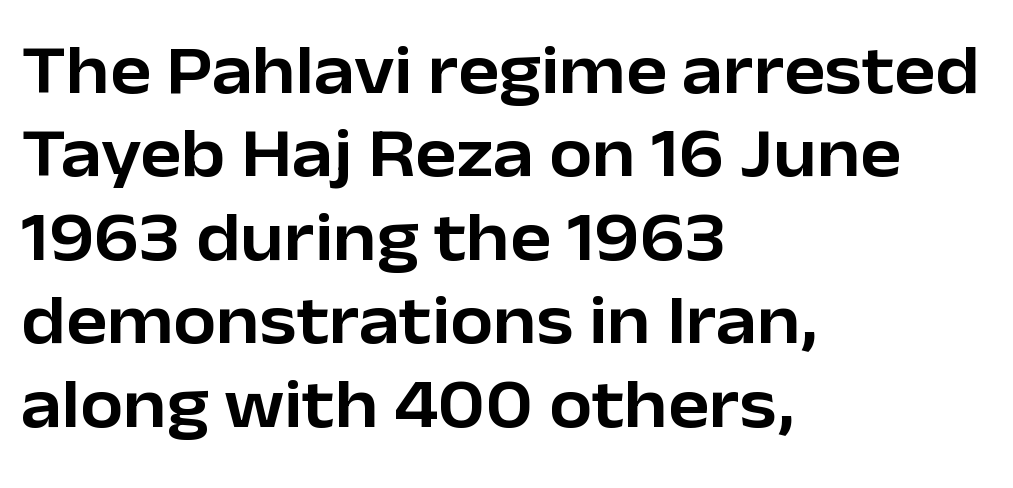
Q: Is the text italic (slanted)? A: No, it is upright.
Q: Is the typeface a serif or a sans-serif typeface? A: Sans-serif.
Q: Is the text underlined? A: No.
Q: How is the paragraph aligned? A: Left-aligned.
Q: Is the spacing between letters normal or unusually wide? A: Normal.
Q: Width (condensed, normal, or wide)? A: Normal.
Q: Stroke contrast? A: Low.
Q: x-height? A: Medium.
Q: Monospaced? A: No.
